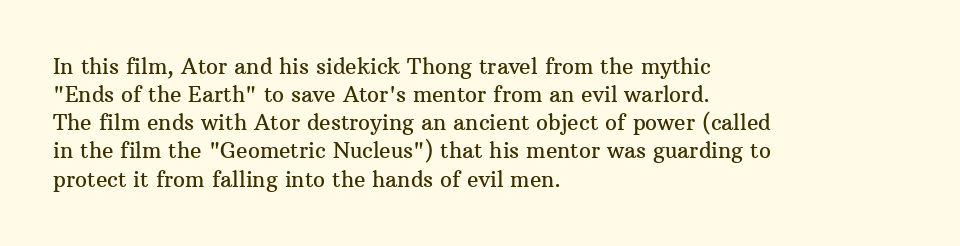
Q: Is the text italic (slanted)? A: No, it is upright.
Q: Is the text underlined? A: No.
Q: How is the paragraph aligned? A: Left-aligned.
Q: Is the spacing between letters normal or unusually wide? A: Normal.
Q: Is the spacing between lines tight, normal or loose? A: Normal.
